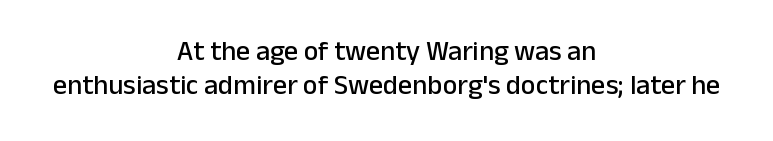
Q: Is the text italic (slanted)? A: No, it is upright.
Q: Is the typeface a serif or a sans-serif typeface? A: Sans-serif.
Q: Is the text underlined? A: No.
Q: How is the paragraph aligned? A: Centered.
Q: Is the spacing between letters normal or unusually wide? A: Normal.
Q: Width (condensed, normal, or wide)? A: Normal.
Q: Stroke contrast? A: Low.
Q: x-height? A: Medium.
Q: Monospaced? A: No.
